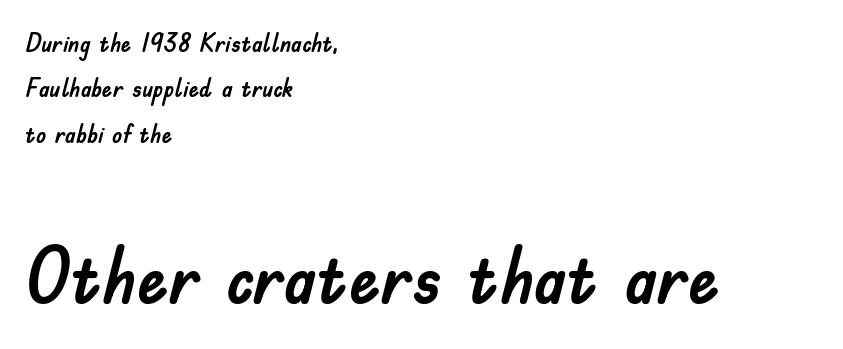
{"serif": "no", "width": "normal", "stroke_contrast": "low", "x_height": "small", "monospaced": "no", "underline": "no", "align": "left", "line_spacing_ratio": 1.75, "letter_spacing": "normal", "letter_spacing_em": 0.0, "larger_block": "second", "size_ratio": 3.0, "glyph_px": 78}
